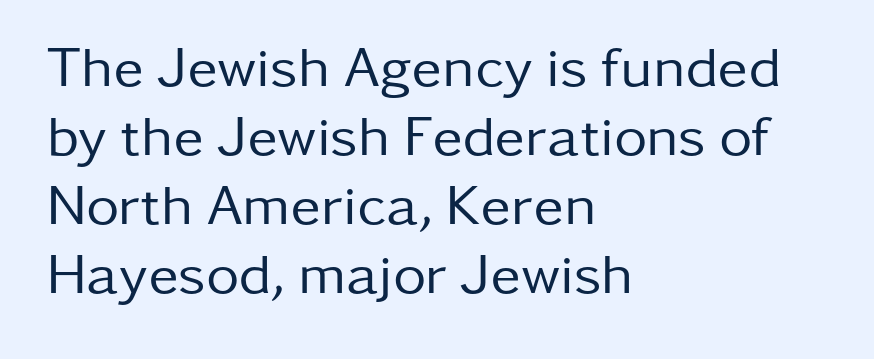
Spacing between characters is what you'd get straight out of the box. A typesetter would call this proportional, since set widths differ per character. I'd call this a sans setting — the letters go barefoot. Unlike italic type, these characters show no tilt at all.
